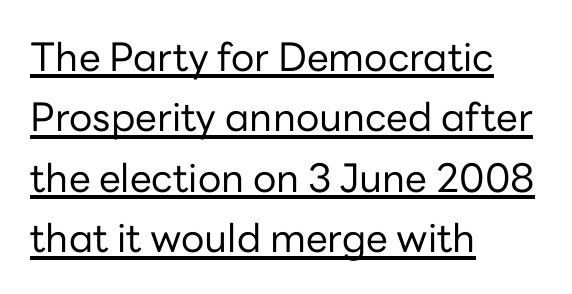
Q: Is the text bold? A: No.
Q: Is the text italic (slanted)? A: No, it is upright.
Q: Is the typeface a serif or a sans-serif typeface? A: Sans-serif.
Q: Is the text underlined? A: Yes.
Q: How is the paragraph aligned? A: Left-aligned.
Q: Is the spacing between letters normal or unusually wide? A: Normal.
Q: Is the spacing between lines tight, normal or loose? A: Normal.
Q: Width (condensed, normal, or wide)? A: Normal.
Q: Stroke contrast? A: Low.
Q: x-height? A: Medium.
Q: Monospaced? A: No.
